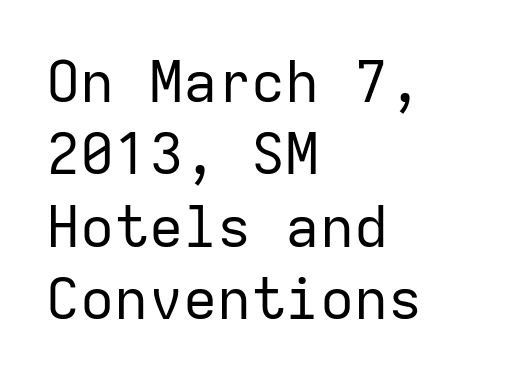
{"serif": "no", "italic": "no", "bold": "no", "weight": "regular", "width": "normal", "stroke_contrast": "low", "x_height": "medium", "monospaced": "yes", "underline": "no", "align": "left", "line_spacing": "normal", "line_spacing_ratio": 1.27, "letter_spacing": "normal", "letter_spacing_em": 0.0, "glyph_px": 57}
